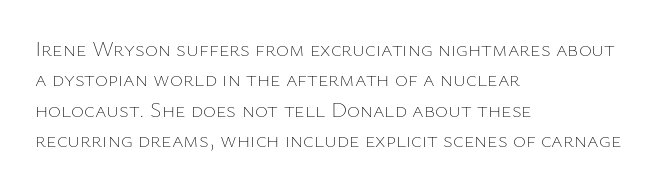
The image shows 22 px text type, upright; set left-aligned, normal line spacing (1.38x), normal letter spacing, not underlined.
